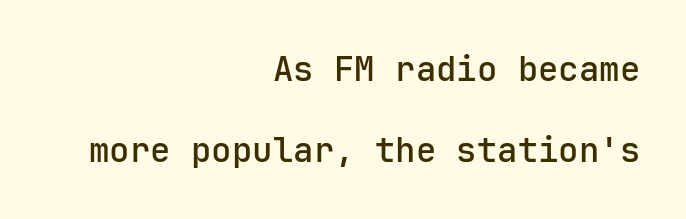
This sample has the even, mechanical cadence of fixed-width lettering. The string is rendered with underlining switched off. Tracking here is standard; glyphs follow each other at the usual distance. Notice how the passage keeps a crisp vertical edge on the right only. Nope, not italic — everything's standing straight. The rendering uses a large line-height, opening up the rows.
